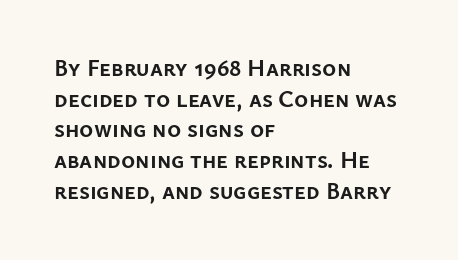
The image shows 24 px bold type, upright; set left-aligned, normal line spacing (1.28x), normal letter spacing, not underlined.
